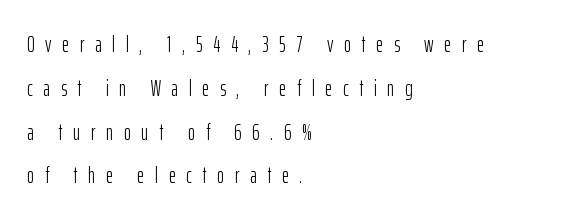
Q: Is the text bold? A: No.
Q: Is the text italic (slanted)? A: No, it is upright.
Q: Is the text underlined? A: No.
Q: How is the paragraph aligned? A: Left-aligned.
Q: Is the spacing between letters normal or unusually wide? A: Unusually wide.
Q: Is the spacing between lines tight, normal or loose? A: Loose.
